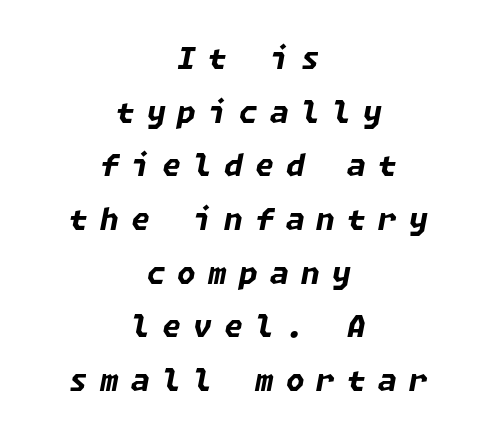
{"italic": "yes", "lean": "right", "slant_degrees": 11, "bold": "yes", "weight": "bold", "width": "normal", "stroke_contrast": "low", "x_height": "medium", "underline": "no", "align": "center", "line_spacing_ratio": 1.79, "letter_spacing": "wide", "letter_spacing_em": 0.41, "glyph_px": 30}
